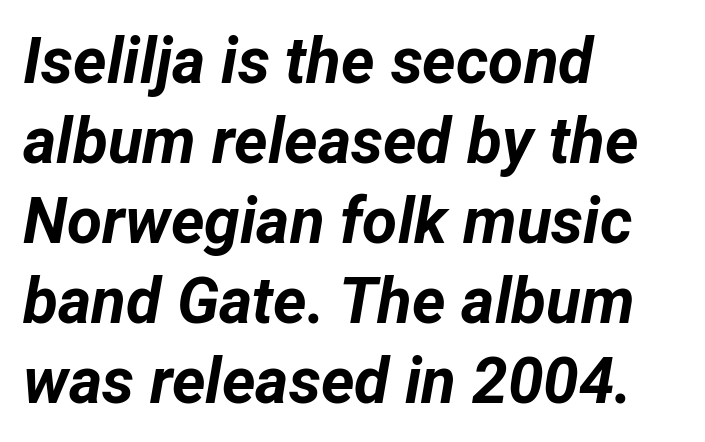
{"italic": "yes", "lean": "right", "slant_degrees": 12, "bold": "yes", "weight": "bold", "width": "normal", "stroke_contrast": "low", "x_height": "medium", "monospaced": "no", "underline": "no", "align": "left", "line_spacing": "normal", "line_spacing_ratio": 1.25, "letter_spacing": "normal", "letter_spacing_em": 0.0, "glyph_px": 64}
